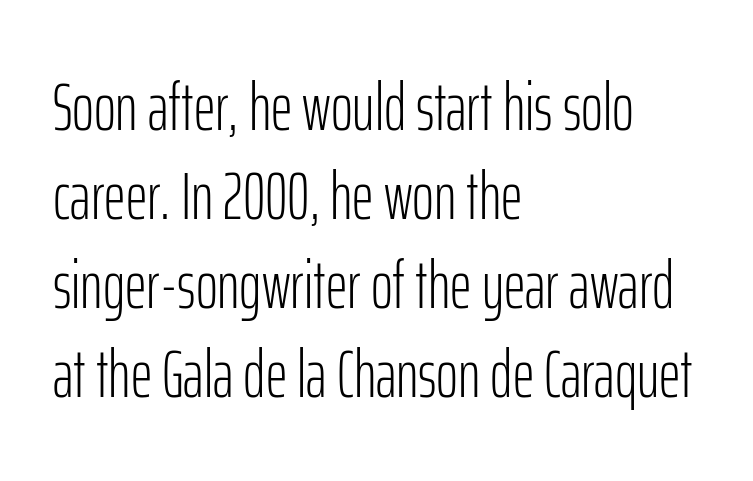
The image shows 67 px light, condensed sans-serif type, upright; set left-aligned, normal line spacing (1.33x), normal letter spacing, not underlined; low stroke contrast and a medium x-height.
